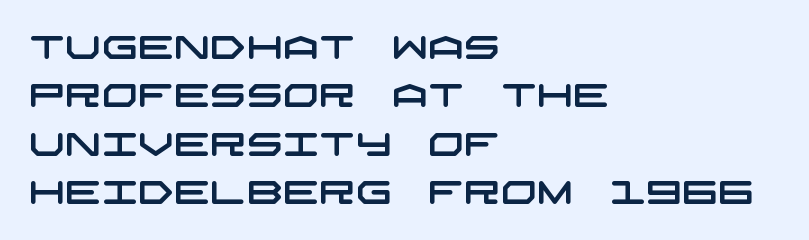
Is the letter spacing exaggerated? No — it looks like the ordinary default. Notice how the passage keeps a crisp vertical edge on the left only. Note: no serifs on the glyphs. What's the leading like? Ordinary, nothing unusual.
